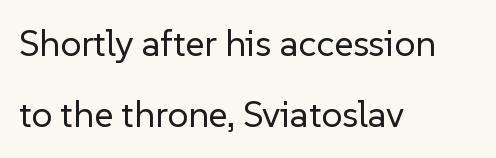
The image shows 37 px regular-weight sans-serif type, upright; set left-aligned, loose line spacing (1.93x), normal letter spacing, not underlined; low stroke contrast and a medium x-height.
